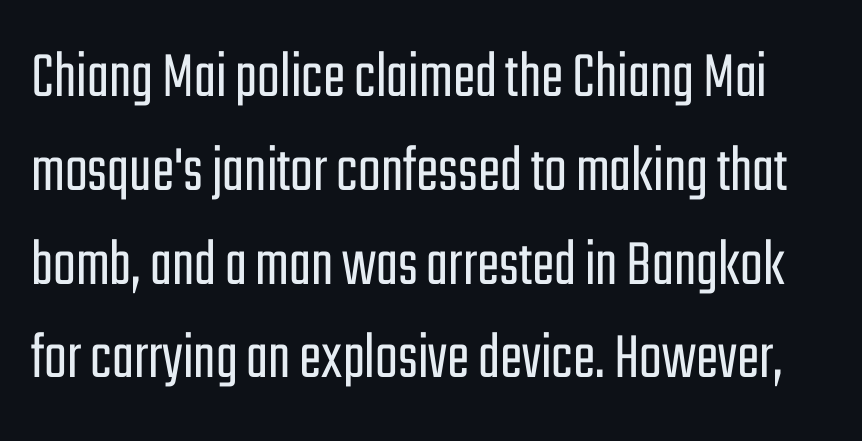
{"serif": "no", "italic": "no", "bold": "no", "weight": "light", "width": "condensed", "stroke_contrast": "low", "x_height": "medium", "monospaced": "no", "underline": "no", "line_spacing": "normal", "line_spacing_ratio": 1.4, "letter_spacing": "normal", "letter_spacing_em": 0.0, "glyph_px": 67}
